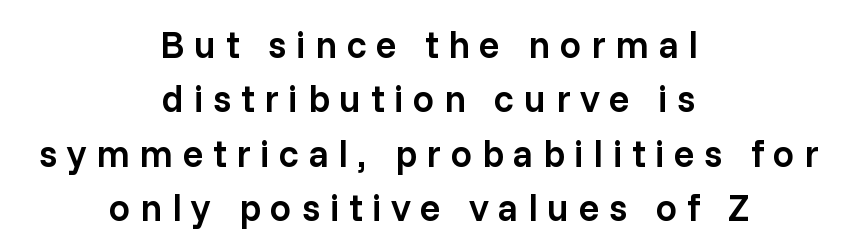
Q: Is the text bold? A: Semi-bold.
Q: Is the text italic (slanted)? A: No, it is upright.
Q: Is the typeface a serif or a sans-serif typeface? A: Sans-serif.
Q: Is the text underlined? A: No.
Q: How is the paragraph aligned? A: Centered.
Q: Is the spacing between letters normal or unusually wide? A: Unusually wide.
Q: Is the spacing between lines tight, normal or loose? A: Normal.
Q: Width (condensed, normal, or wide)? A: Normal.
Q: Stroke contrast? A: Low.
Q: x-height? A: Medium.
Q: Monospaced? A: No.
